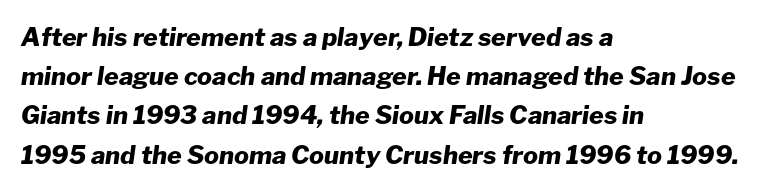
The space directly below the letters is spotless. Regarding leading, the lines here are spaced in the standard way. The passage is arranged the way most books set body copy — flush left. How are the letters spaced? Ordinarily, with no added tracking.
